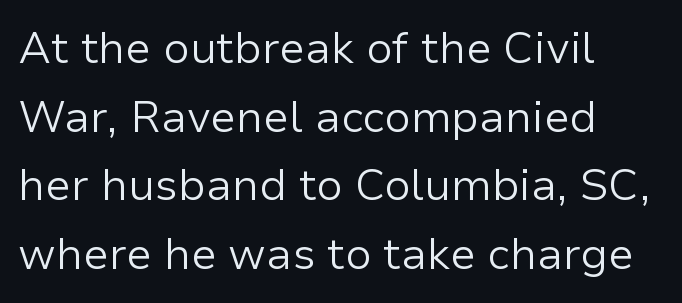
What's the leading like? Ordinary, nothing unusual. This sample has the flowing, uneven cadence of proportional lettering. This is the regular roman posture of the typeface. A typesetter would call this zero additional tracking. A quiet, ordinary-to-light weight characterises the typeface. Horizontally, the lines are justified to the leading edge only.
